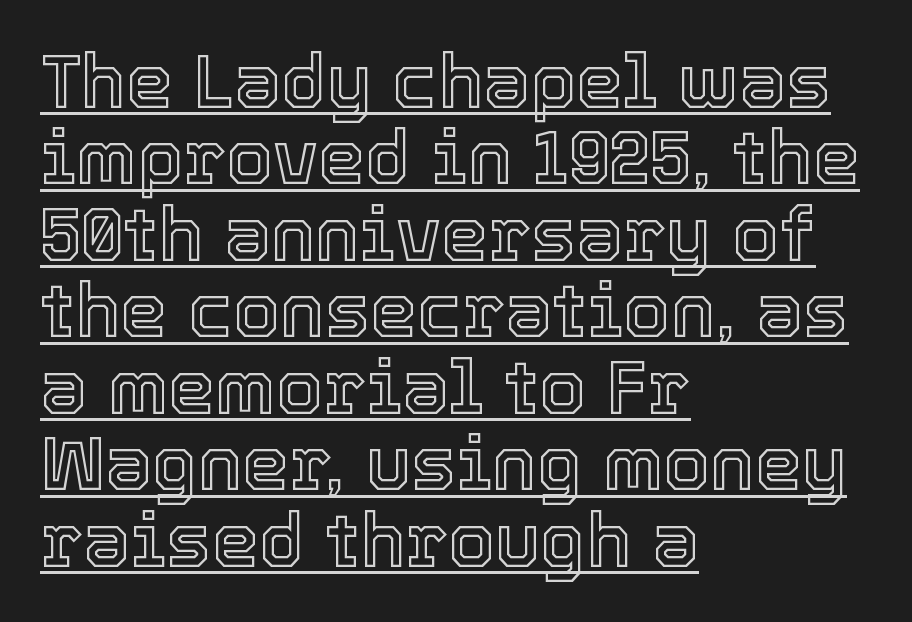
Vertical spacing — tight. There is no visible air inserted between adjacent glyphs. The string is rendered with underlining switched on. Is the block centered? No — it sits flush against the left margin. Upright lettering throughout.
